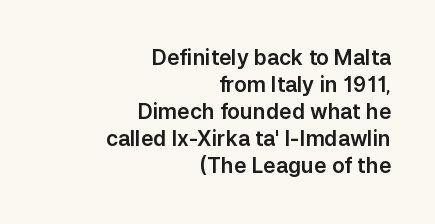
{"italic": "no", "underline": "no", "align": "right", "line_spacing": "normal", "line_spacing_ratio": 1.29, "letter_spacing": "normal", "letter_spacing_em": 0.0, "glyph_px": 21}
